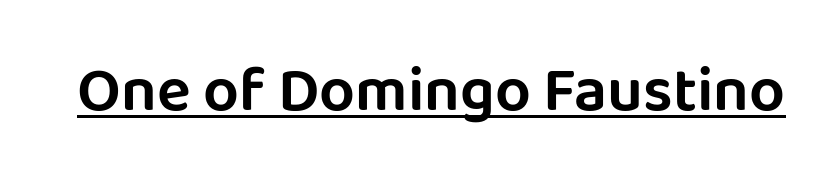
Q: Is the text italic (slanted)? A: No, it is upright.
Q: Is the typeface a serif or a sans-serif typeface? A: Sans-serif.
Q: Is the text underlined? A: Yes.
Q: Is the spacing between letters normal or unusually wide? A: Normal.
Q: Width (condensed, normal, or wide)? A: Normal.
Q: Stroke contrast? A: Low.
Q: x-height? A: Large.
Q: Monospaced? A: No.
